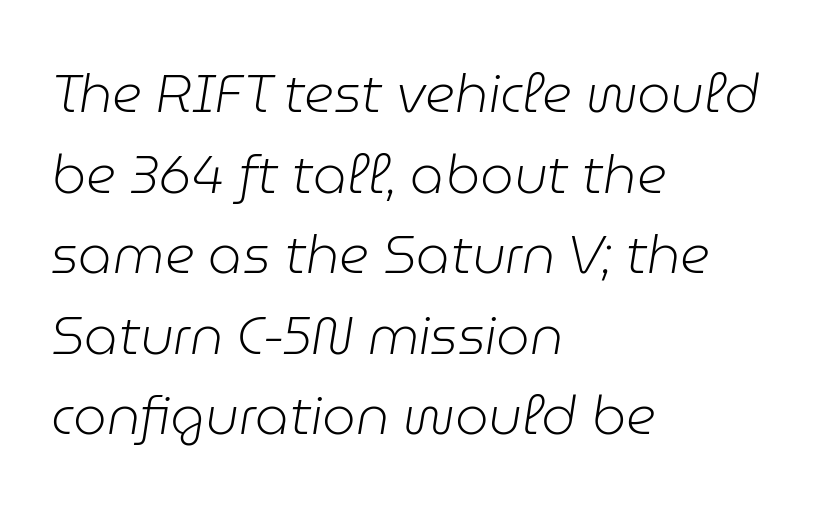
Q: Is the text bold? A: No.
Q: Is the text italic (slanted)? A: Yes, it leans right by about 9 degrees.
Q: Is the text underlined? A: No.
Q: How is the paragraph aligned? A: Left-aligned.
Q: Is the spacing between letters normal or unusually wide? A: Normal.
Q: Is the spacing between lines tight, normal or loose? A: Normal.
Q: Width (condensed, normal, or wide)? A: Normal.
Q: Stroke contrast? A: Low.
Q: x-height? A: Medium.
Q: Monospaced? A: No.
